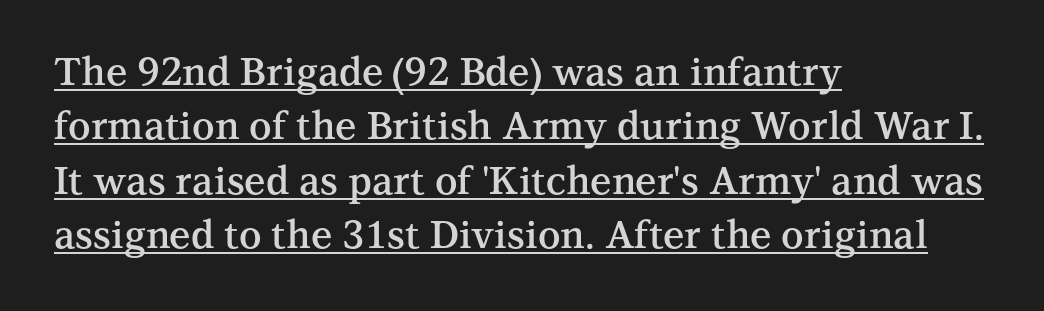
A typesetter would call this zero additional tracking. This is underlined copy, the kind a proofreader might mark for attention. In CSS terms this would be text-align: left. Stems and bowls a touch heavier than normal — semibold.
